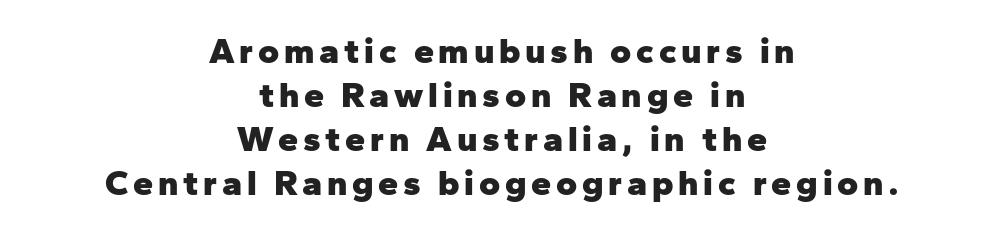
Just letters on the line, the space beneath them empty. This sample has the flowing, uneven cadence of proportional lettering. Serif or sans? Sans — the stroke terminals are bare. The rendering uses a bold face; every stroke is thick and dark.
